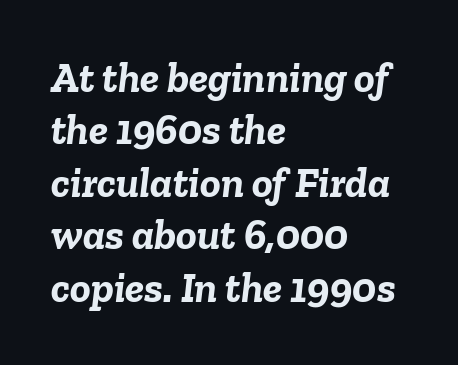
Students, this is bold: see how much ink each stroke carries. Leftover space on each line is placed entirely after the last word. The gaps between neighbouring characters are ordinary and unremarkable. The string is rendered with underlining switched off.
